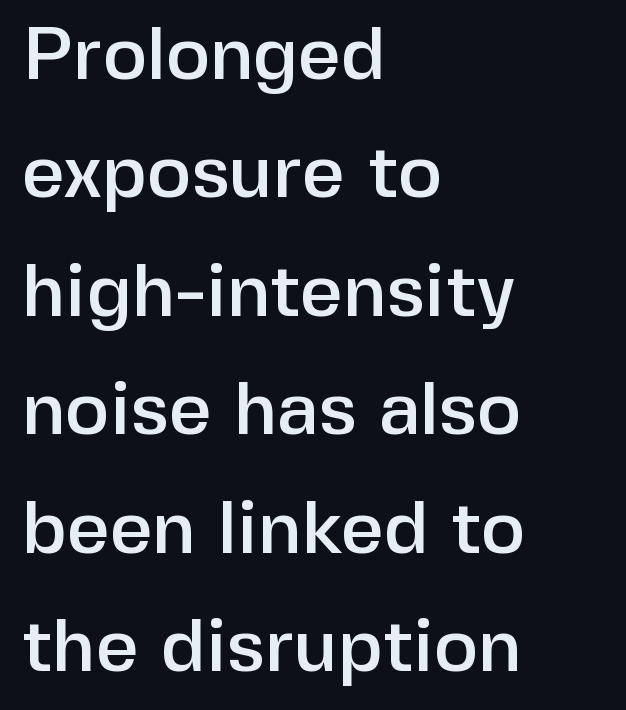
The image shows 75 px sans-serif type, upright; set left-aligned, normal line spacing (1.58x), normal letter spacing, not underlined; low stroke contrast and a medium x-height.
